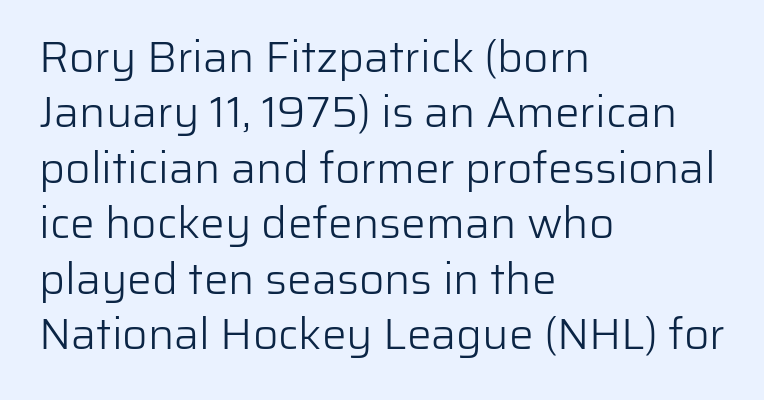
Q: Is the text bold? A: No.
Q: Is the text italic (slanted)? A: No, it is upright.
Q: Is the typeface a serif or a sans-serif typeface? A: Sans-serif.
Q: Is the text underlined? A: No.
Q: How is the paragraph aligned? A: Left-aligned.
Q: Is the spacing between letters normal or unusually wide? A: Normal.
Q: Is the spacing between lines tight, normal or loose? A: Normal.
Q: Width (condensed, normal, or wide)? A: Normal.
Q: Stroke contrast? A: Low.
Q: x-height? A: Medium.
Q: Monospaced? A: No.
